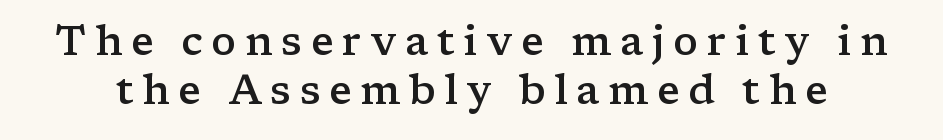
This is the regular roman posture of the typeface. Note the varied advance widths — an 'i' is clearly narrower than an 'm'. Loose tracking; the words dissolve into strings of separated letters. I'd describe the lettering as semibold — firm but not a full bold. Glance below the letters and you will spot only blank space. The font family rendered here belongs to the serif group.
